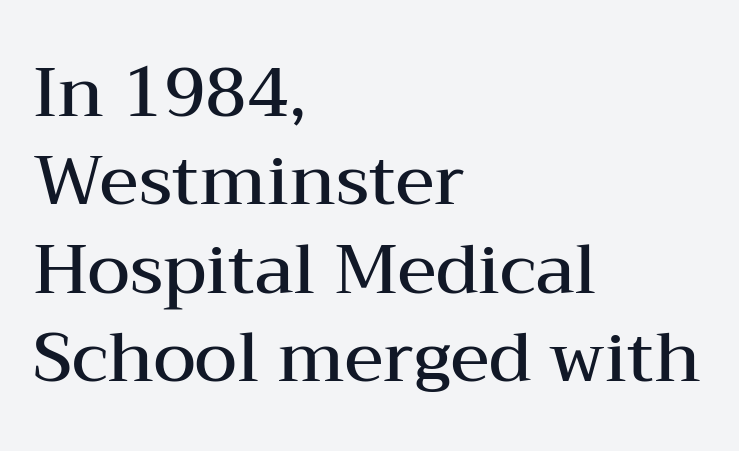
Words appear dense and cohesive because spacing is normal. Character widths vary here, with narrow letters taking less room than wide ones. Teacher's note: observe the even left margin — that is flush-left alignment. The space beneath each line is pristine and unruled. The passage shown stacks its lines at a standard gap.
